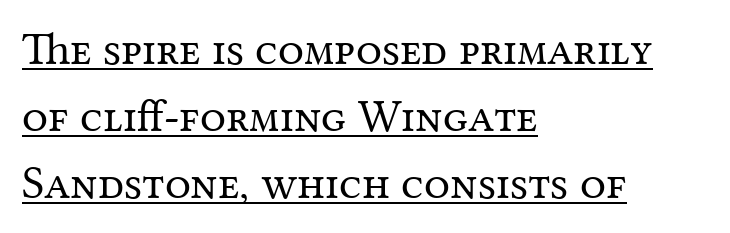
Q: Is the text bold? A: No.
Q: Is the text italic (slanted)? A: No, it is upright.
Q: Is the typeface a serif or a sans-serif typeface? A: Serif.
Q: Is the text underlined? A: Yes.
Q: How is the paragraph aligned? A: Left-aligned.
Q: Is the spacing between letters normal or unusually wide? A: Normal.
Q: Is the spacing between lines tight, normal or loose? A: Normal.
Q: Width (condensed, normal, or wide)? A: Normal.
Q: Stroke contrast? A: Medium.
Q: x-height? A: Medium.
Q: Monospaced? A: No.
